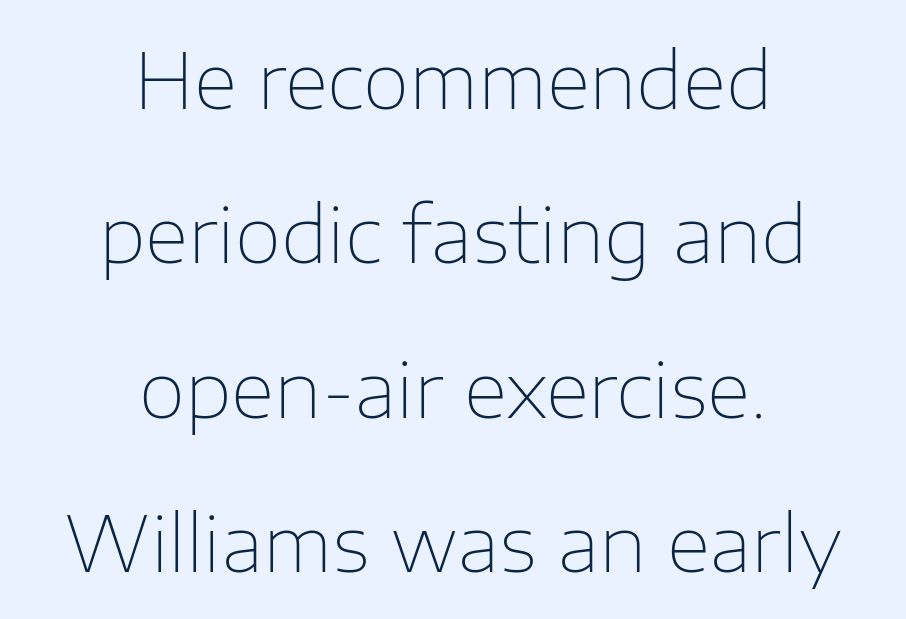
Q: Is the text bold? A: No.
Q: Is the text italic (slanted)? A: No, it is upright.
Q: Is the typeface a serif or a sans-serif typeface? A: Sans-serif.
Q: Is the text underlined? A: No.
Q: How is the paragraph aligned? A: Centered.
Q: Is the spacing between letters normal or unusually wide? A: Normal.
Q: Is the spacing between lines tight, normal or loose? A: Loose.
Q: Width (condensed, normal, or wide)? A: Normal.
Q: Stroke contrast? A: Low.
Q: x-height? A: Medium.
Q: Monospaced? A: No.
